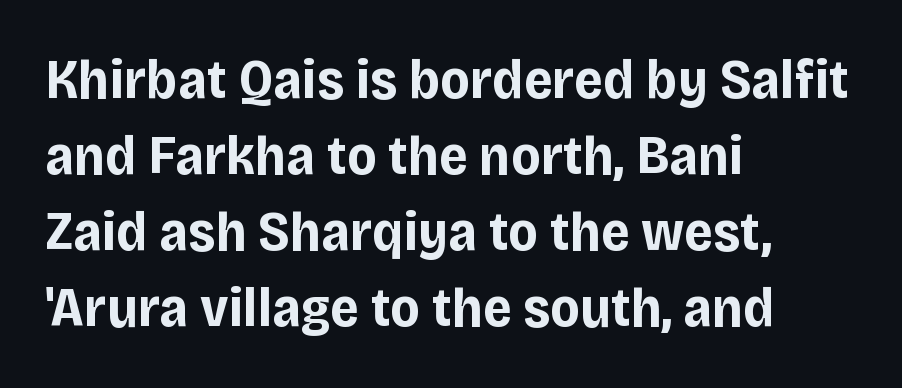
{"serif": "no", "italic": "no", "bold": "yes", "weight": "bold", "width": "normal", "stroke_contrast": "low", "x_height": "large", "monospaced": "no", "underline": "no", "align": "left", "line_spacing": "normal", "line_spacing_ratio": 1.36, "letter_spacing": "normal", "letter_spacing_em": 0.0, "glyph_px": 56}
